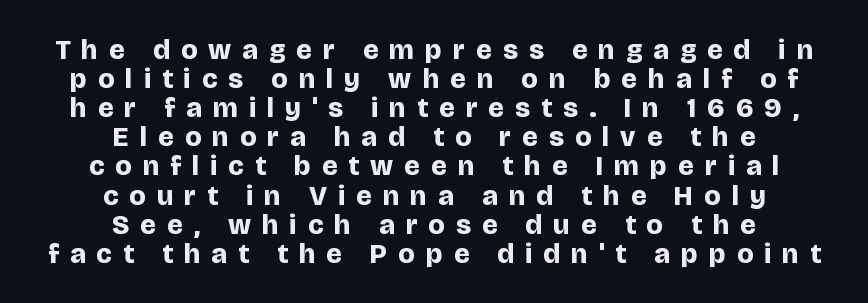
The image shows 28 px bold sans-serif type, upright; set centered, tight line spacing (1.04x), unusually wide letter spacing (+0.4 em), not underlined; low stroke contrast and a large x-height.
